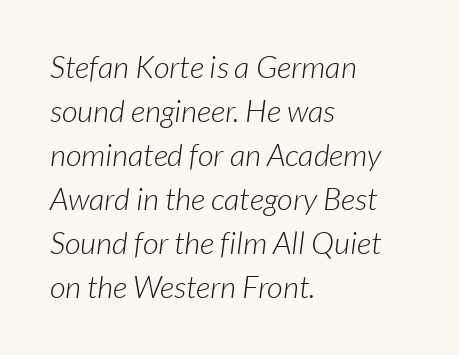
The image shows 31 px light sans-serif type; set left-aligned, normal line spacing (1.42x), normal letter spacing, not underlined; low stroke contrast and a medium x-height.
